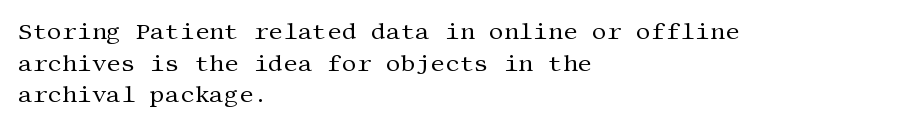
Q: Is the text bold? A: No.
Q: Is the text italic (slanted)? A: No, it is upright.
Q: Is the text underlined? A: No.
Q: How is the paragraph aligned? A: Left-aligned.
Q: Is the spacing between letters normal or unusually wide? A: Normal.
Q: Is the spacing between lines tight, normal or loose? A: Normal.
